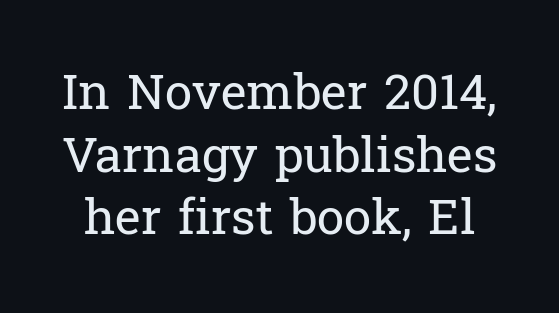
Do the characters align in a grid? No, the font is proportional. A typesetter would call this leading conventional body-copy spacing. The lettering stays uniformly vertical, giving the passage a roman look. Lines of text with bare space underneath. This is not heavy type; no bold has been used. The letters carry serifs — small finishing strokes at the ends of their stems.
